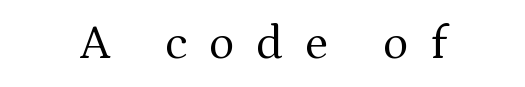
Q: Is the text bold? A: No.
Q: Is the text italic (slanted)? A: No, it is upright.
Q: Is the typeface a serif or a sans-serif typeface? A: Serif.
Q: Is the text underlined? A: No.
Q: How is the paragraph aligned? A: Centered.
Q: Is the spacing between letters normal or unusually wide? A: Unusually wide.
Q: Width (condensed, normal, or wide)? A: Normal.
Q: Stroke contrast? A: Medium.
Q: x-height? A: Medium.
Q: Monospaced? A: No.
